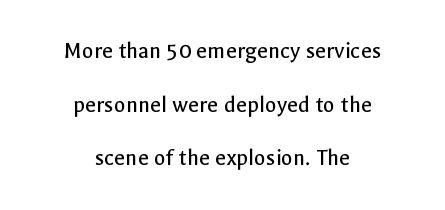
{"italic": "no", "bold": "no", "underline": "no", "align": "center", "line_spacing": "loose", "line_spacing_ratio": 2.23, "letter_spacing": "normal", "letter_spacing_em": 0.0, "glyph_px": 24}
